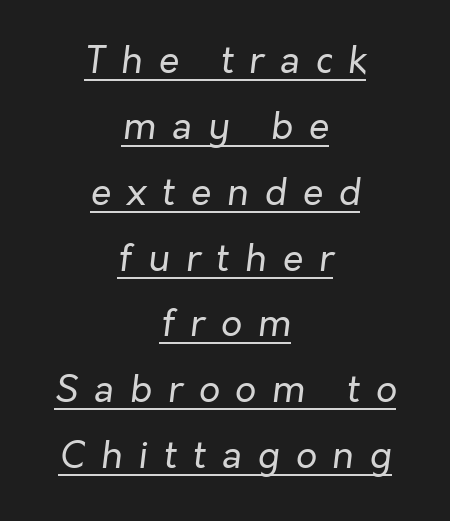
Compared with ordinary roman type, these characters are visibly tilted. The weight tops out at a normal text grade. A typesetter would call this heavily tracked-out type. The specimen includes a rule beneath the text block's lines.
